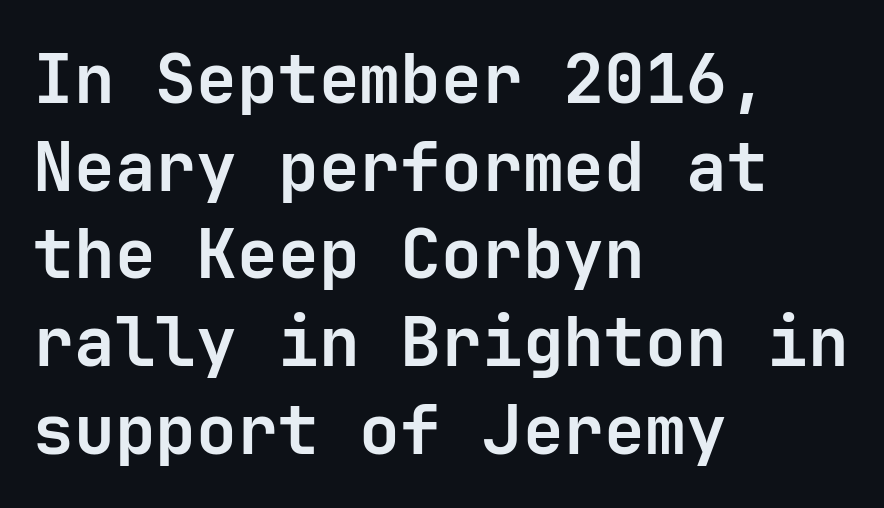
The image shows 68 px bold sans-serif type, upright, monospaced; set left-aligned, normal line spacing (1.29x), normal letter spacing, not underlined; low stroke contrast and a medium x-height.
